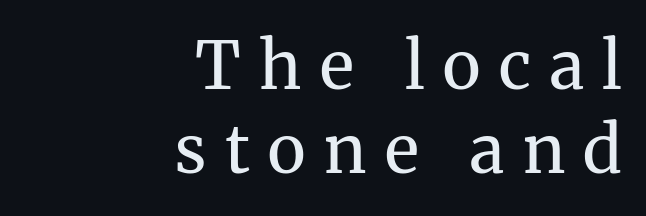
Q: Is the text bold? A: No.
Q: Is the text italic (slanted)? A: No, it is upright.
Q: Is the typeface a serif or a sans-serif typeface? A: Serif.
Q: Is the text underlined? A: No.
Q: How is the paragraph aligned? A: Right-aligned.
Q: Is the spacing between letters normal or unusually wide? A: Unusually wide.
Q: Is the spacing between lines tight, normal or loose? A: Normal.
Q: Width (condensed, normal, or wide)? A: Normal.
Q: Stroke contrast? A: Medium.
Q: x-height? A: Medium.
Q: Monospaced? A: No.
